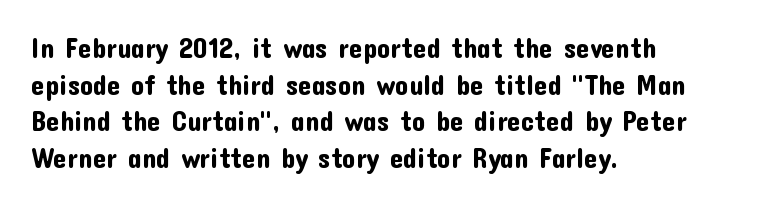
The image shows 27 px text type, upright; set left-aligned, normal line spacing (1.36x), normal letter spacing, not underlined.
